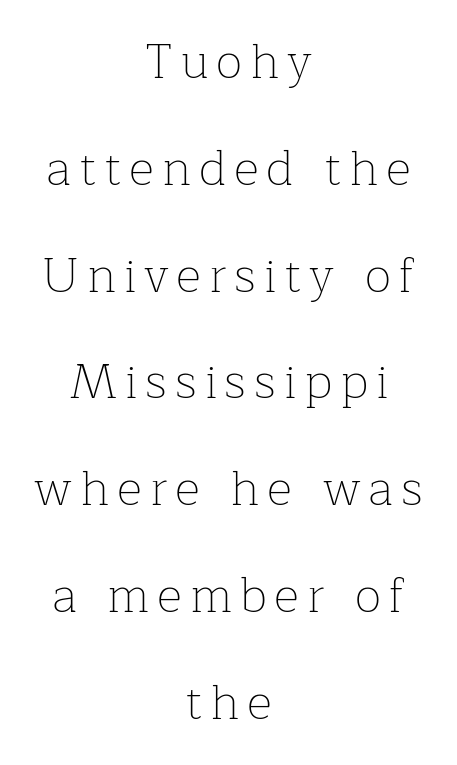
The image shows 49 px thin serif type, upright; set centered, loose line spacing (2.18x), not underlined; low stroke contrast and a medium x-height.
